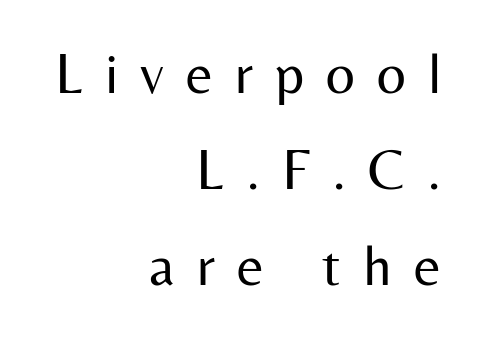
The image shows 57 px regular-weight sans-serif type, upright; set right-aligned, normal line spacing (1.68x), unusually wide letter spacing (+0.39 em), not underlined; medium stroke contrast and a medium x-height.
